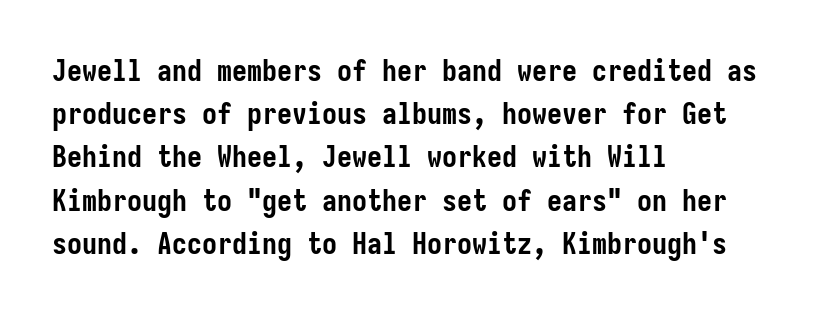
Q: Is the text bold? A: Yes.
Q: Is the text italic (slanted)? A: No, it is upright.
Q: Is the typeface a serif or a sans-serif typeface? A: Sans-serif.
Q: Is the text underlined? A: No.
Q: How is the paragraph aligned? A: Left-aligned.
Q: Is the spacing between letters normal or unusually wide? A: Normal.
Q: Is the spacing between lines tight, normal or loose? A: Normal.
Q: Width (condensed, normal, or wide)? A: Condensed.
Q: Stroke contrast? A: Low.
Q: x-height? A: Medium.
